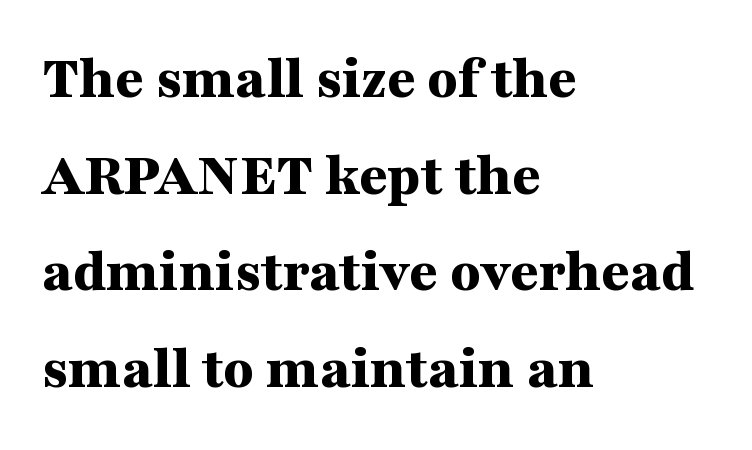
{"serif": "yes", "italic": "no", "bold": "yes", "weight": "bold", "width": "wide", "stroke_contrast": "medium", "x_height": "medium", "monospaced": "no", "underline": "no", "align": "left", "line_spacing": "normal", "line_spacing_ratio": 1.56, "letter_spacing": "normal", "letter_spacing_em": 0.0, "glyph_px": 62}
